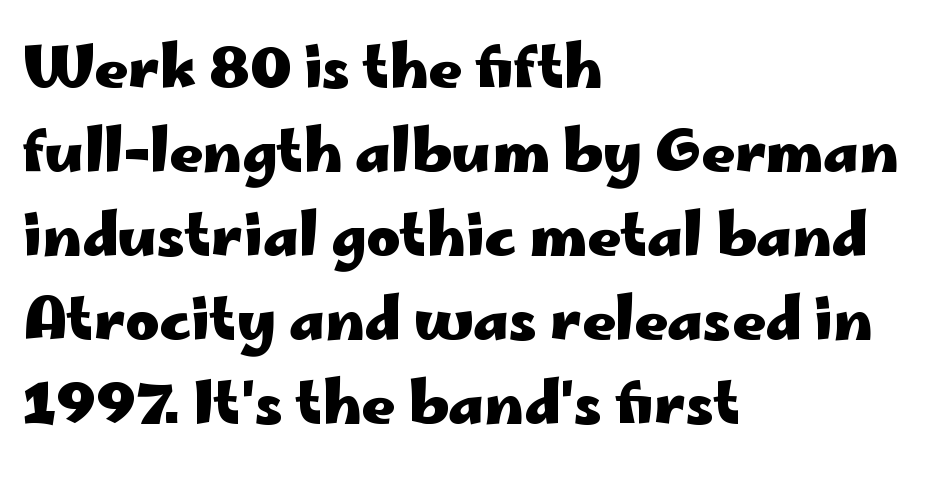
The image shows 58 px heavy, wide sans-serif type, upright; set left-aligned, normal line spacing (1.45x), normal letter spacing, not underlined; low stroke contrast and a small x-height.
